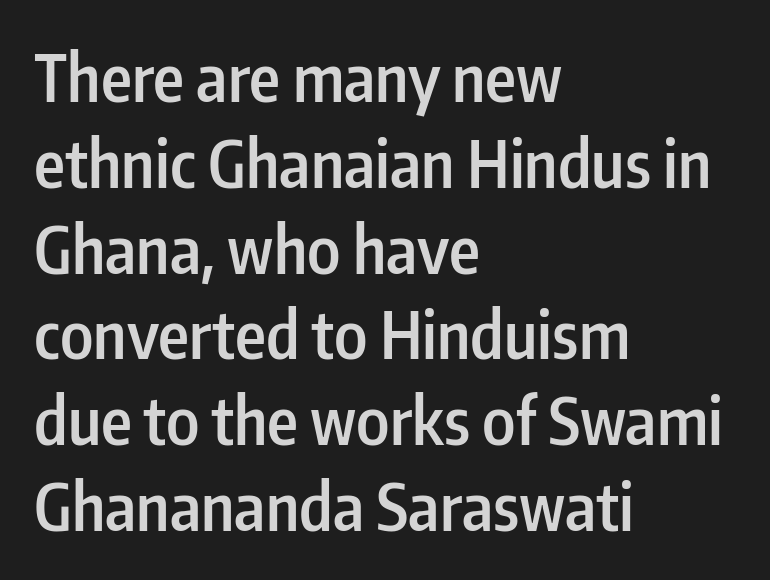
A typesetter would label this face a sans. Each new line begins a customary step beneath the previous one. The font is running at a semibold setting, under full bold. In CSS terms this would be text-align: left. Words float on clear page, feet unadorned. It's the straight-up-and-down kind of type.
